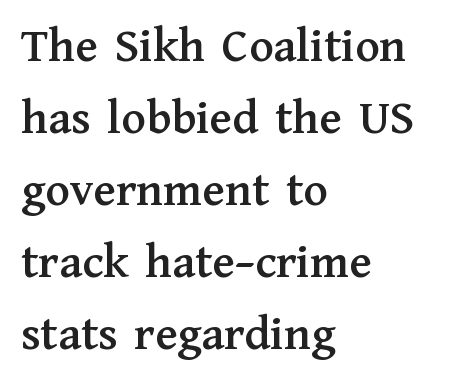
{"serif": "yes", "italic": "no", "width": "normal", "stroke_contrast": "medium", "x_height": "medium", "monospaced": "no", "underline": "no", "align": "left", "line_spacing": "normal", "line_spacing_ratio": 1.44, "letter_spacing": "normal", "letter_spacing_em": 0.0, "glyph_px": 50}
